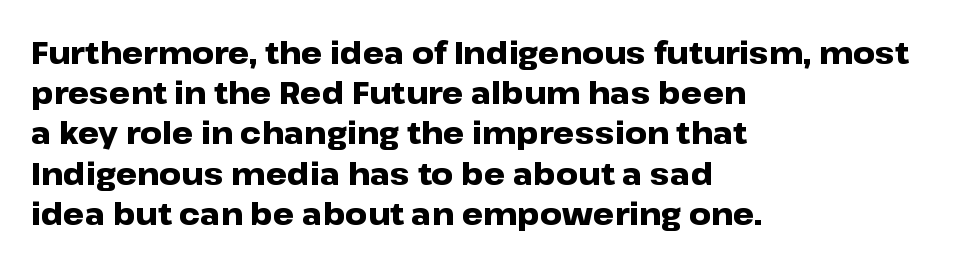
{"serif": "no", "italic": "no", "bold": "yes", "weight": "heavy", "width": "wide", "stroke_contrast": "low", "x_height": "medium", "monospaced": "no", "underline": "no", "align": "left", "line_spacing": "normal", "line_spacing_ratio": 1.34, "letter_spacing": "normal", "letter_spacing_em": 0.0, "glyph_px": 30}
